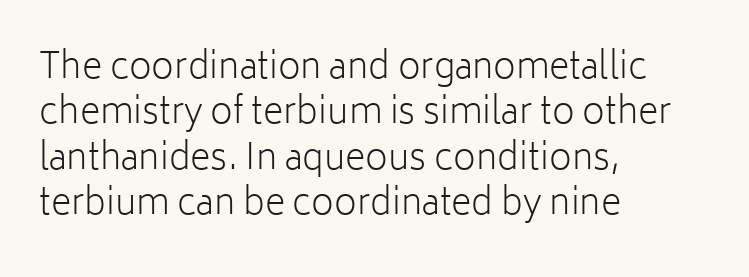
The cut favours lightness, reaching ordinary text weight at its darkest. The type is set solid horizontally, with unmodified tracking. You can tell from the bare stems that sans-serif type was used. Beneath every word, the page is bare. The letters advance in unequal steps, a hallmark of proportional type. Quick note: interline space is typical.
